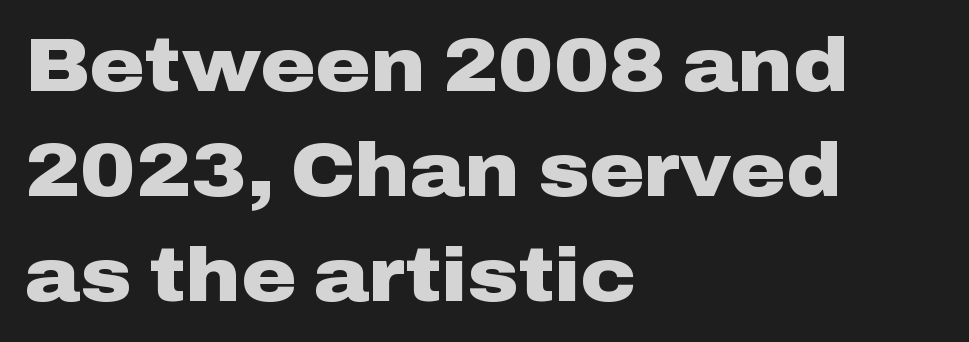
Compared with typical paragraphs, the rows here are spaced about the same. No word sits above an underline. Typographically, this falls in the sans-serif category. The ragged edge is on the right, which tells us the setting is flush left. Each letter keeps its own natural width here, so spacing adapts to shape. The strokes are fattened all the way to bold.
